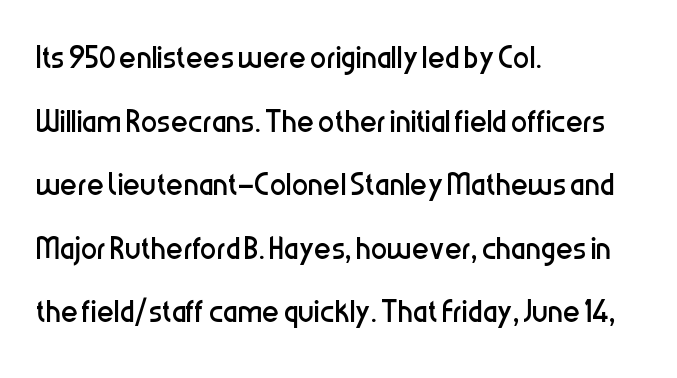
{"serif": "no", "italic": "no", "bold": "no", "weight": "regular", "width": "condensed", "stroke_contrast": "low", "x_height": "medium", "monospaced": "no", "underline": "no", "align": "left", "line_spacing": "normal", "line_spacing_ratio": 1.55, "letter_spacing": "normal", "letter_spacing_em": 0.0, "glyph_px": 41}
